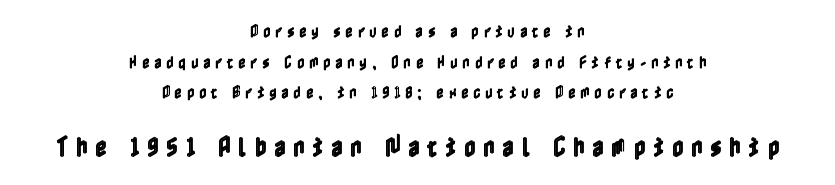
The image shows 22 px text type, upright; set centered, loose line spacing (2.18x), unusually wide letter spacing (+0.35 em), not underlined; the second (bottom) block is 1.57x larger.
